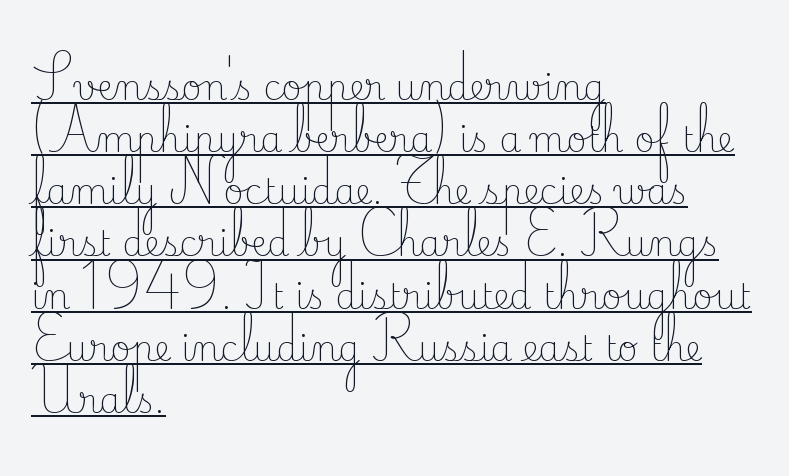
Summary of weight: not heavy and not bold. No extra tracking has been applied to these lines. Alignment: flush left. Serifs: yes, visible at the terminals of the letterforms. The axis of the letterforms is exactly vertical. Varying glyph widths throughout — classic text-font behaviour.
